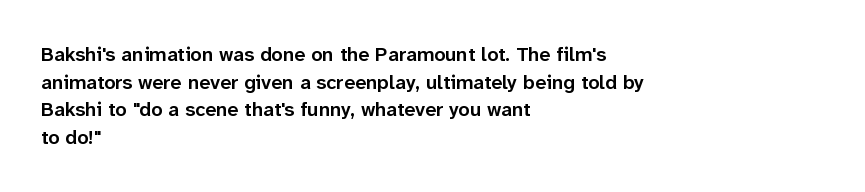
The image shows 20 px text type, upright; set left-aligned, normal line spacing (1.38x), normal letter spacing, not underlined.
